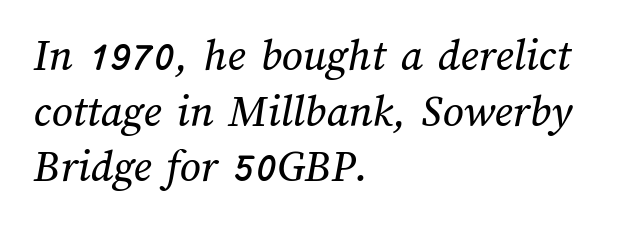
The image shows 46 px text type; set left-aligned, line spacing 1.21x, normal letter spacing, not underlined; medium stroke contrast and a medium x-height.
